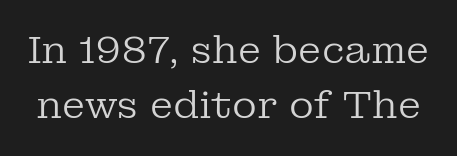
The image shows 38 px regular-weight serif type, upright; set normal line spacing (1.45x), normal letter spacing, not underlined; low stroke contrast and a medium x-height.
